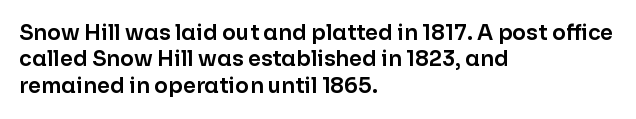
The image shows 21 px text type, upright; set left-aligned, normal line spacing (1.26x), normal letter spacing, not underlined.
